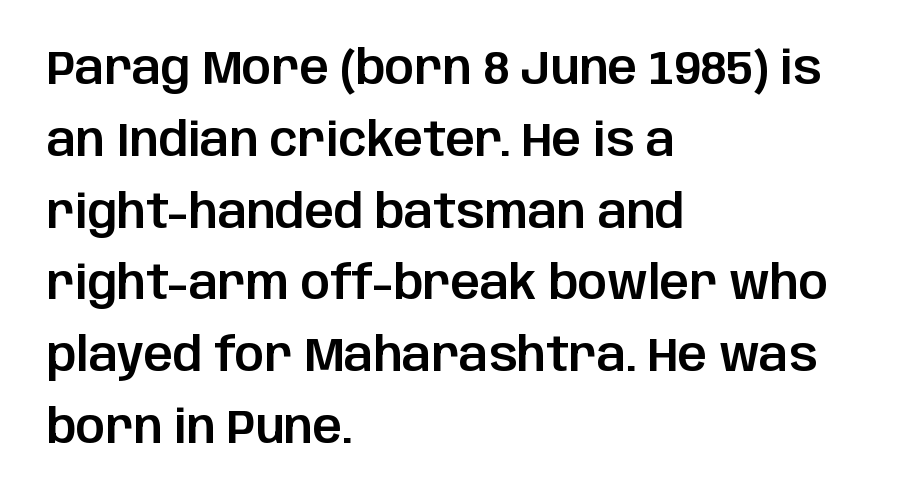
Q: Is the text italic (slanted)? A: No, it is upright.
Q: Is the typeface a serif or a sans-serif typeface? A: Sans-serif.
Q: Is the text underlined? A: No.
Q: How is the paragraph aligned? A: Left-aligned.
Q: Is the spacing between letters normal or unusually wide? A: Normal.
Q: Is the spacing between lines tight, normal or loose? A: Normal.
Q: Width (condensed, normal, or wide)? A: Normal.
Q: Stroke contrast? A: Low.
Q: x-height? A: Large.
Q: Monospaced? A: No.
